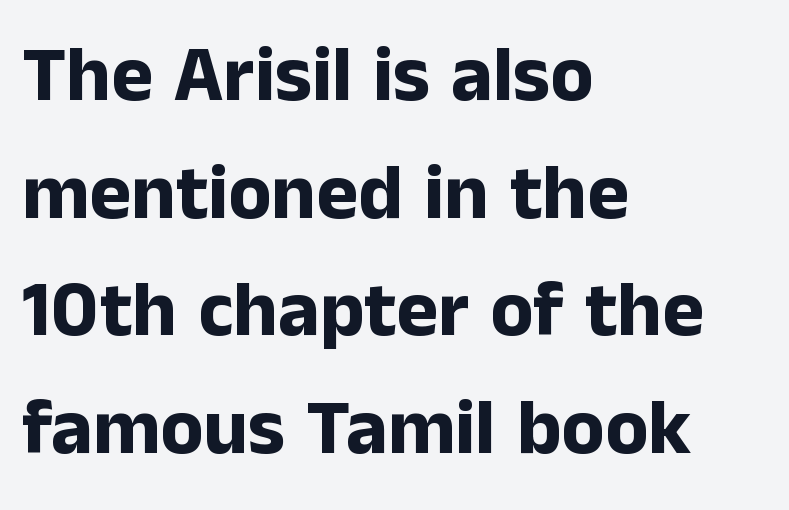
Q: Is the text bold? A: Yes.
Q: Is the text italic (slanted)? A: No, it is upright.
Q: Is the typeface a serif or a sans-serif typeface? A: Sans-serif.
Q: Is the text underlined? A: No.
Q: How is the paragraph aligned? A: Left-aligned.
Q: Is the spacing between letters normal or unusually wide? A: Normal.
Q: Is the spacing between lines tight, normal or loose? A: Normal.
Q: Width (condensed, normal, or wide)? A: Normal.
Q: Stroke contrast? A: Low.
Q: x-height? A: Medium.
Q: Monospaced? A: No.
